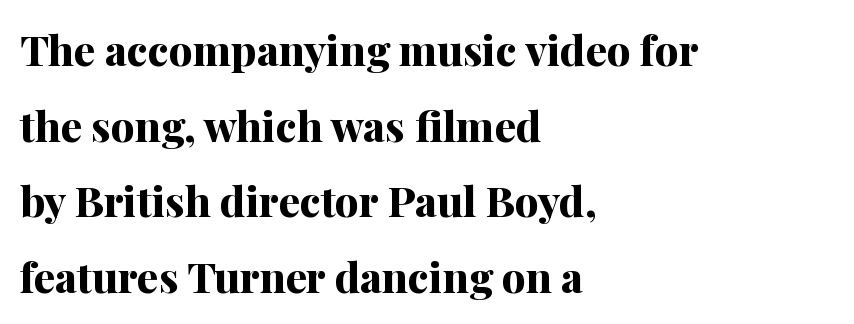
Posture: vertical. Lines of text with bare space underneath. Do the characters align in a grid? No, the font is proportional. A classic flush-left, rag-right setting is used for this passage. To sum up the face: it has serifs. The gaps between neighbouring characters are ordinary and unremarkable.
